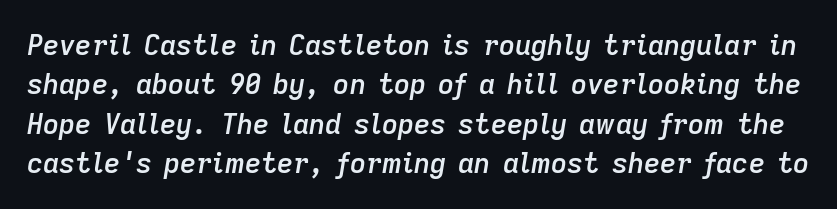
Q: Is the text bold? A: Semi-bold.
Q: Is the text italic (slanted)? A: Yes, it leans right by about 9 degrees.
Q: Is the text underlined? A: No.
Q: Is the spacing between letters normal or unusually wide? A: Normal.
Q: Is the spacing between lines tight, normal or loose? A: Normal.
Q: Width (condensed, normal, or wide)? A: Normal.
Q: Stroke contrast? A: Low.
Q: x-height? A: Medium.
Q: Monospaced? A: No.
